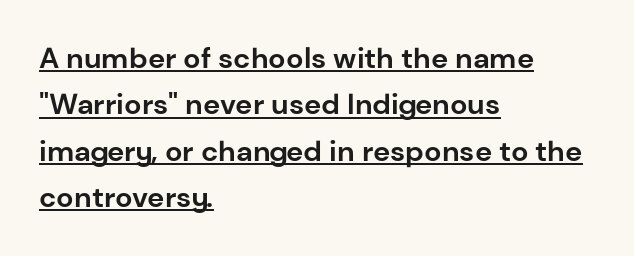
{"serif": "no", "italic": "no", "bold": "yes", "weight": "bold", "width": "normal", "stroke_contrast": "low", "x_height": "medium", "monospaced": "no", "underline": "yes", "align": "left", "line_spacing": "normal", "line_spacing_ratio": 1.6, "letter_spacing": "normal", "letter_spacing_em": 0.0, "glyph_px": 29}
